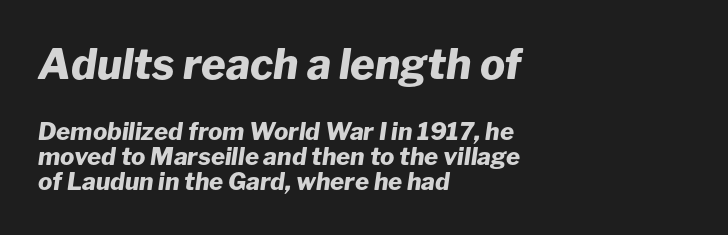
The paragraph shown leans on its left margin. The whole block is typeset with a tilt. Observe the ordinary spacing: letters are neighbours, not strangers. Plain, unruled lines of type. Character widths vary here, with narrow letters taking less room than wide ones.
